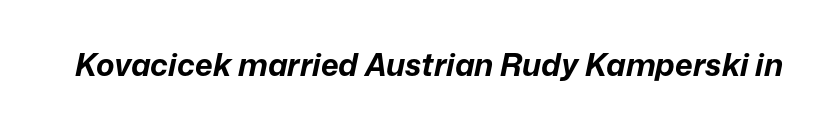
Q: Is the text bold? A: Yes.
Q: Is the text italic (slanted)? A: Yes, it leans right by about 12 degrees.
Q: Is the text underlined? A: No.
Q: Is the spacing between letters normal or unusually wide? A: Normal.
Q: Width (condensed, normal, or wide)? A: Normal.
Q: Stroke contrast? A: Low.
Q: x-height? A: Medium.
Q: Monospaced? A: No.
